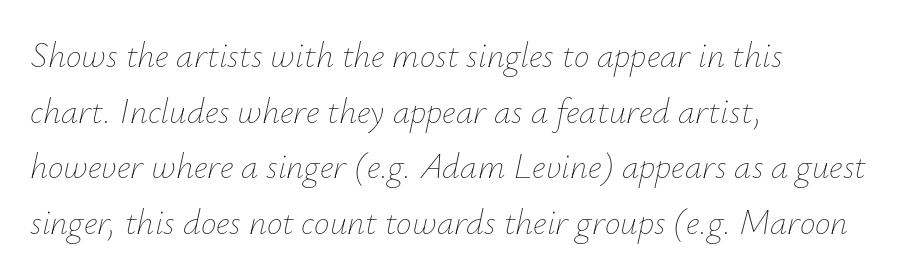
The image shows 35 px thin type, italic (leaning right); set left-aligned, normal line spacing (1.59x), normal letter spacing, not underlined; low stroke contrast and a small x-height.
